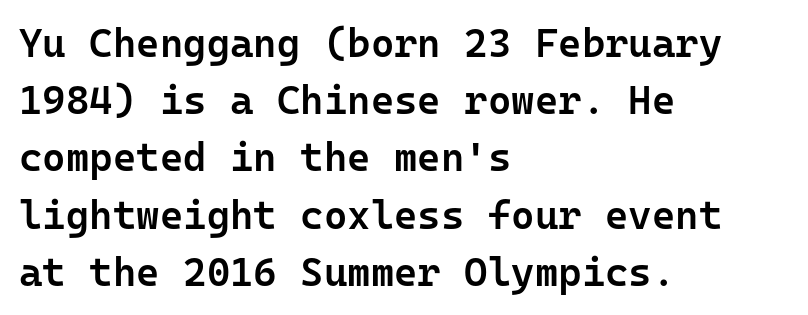
{"serif": "no", "italic": "no", "bold": "semi", "weight": "semibold", "width": "normal", "stroke_contrast": "low", "x_height": "medium", "monospaced": "yes", "underline": "no", "align": "left", "line_spacing": "normal", "line_spacing_ratio": 1.43, "letter_spacing": "normal", "letter_spacing_em": 0.0, "glyph_px": 40}
